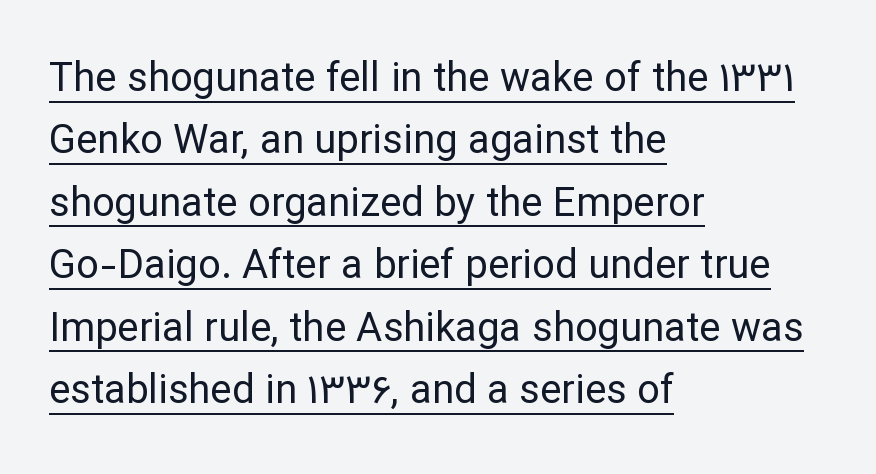
The image shows 40 px regular-weight sans-serif type, upright; set left-aligned, normal line spacing (1.56x), normal letter spacing, underlined; low stroke contrast and a medium x-height.
